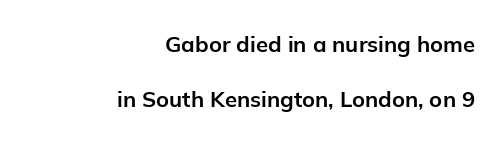
The strokes are fattened all the way to bold. Just letters on the line, the space beneath them empty. The designer dialed line spacing up above the default. Compared with typical body copy, the letter spacing here is the same.
